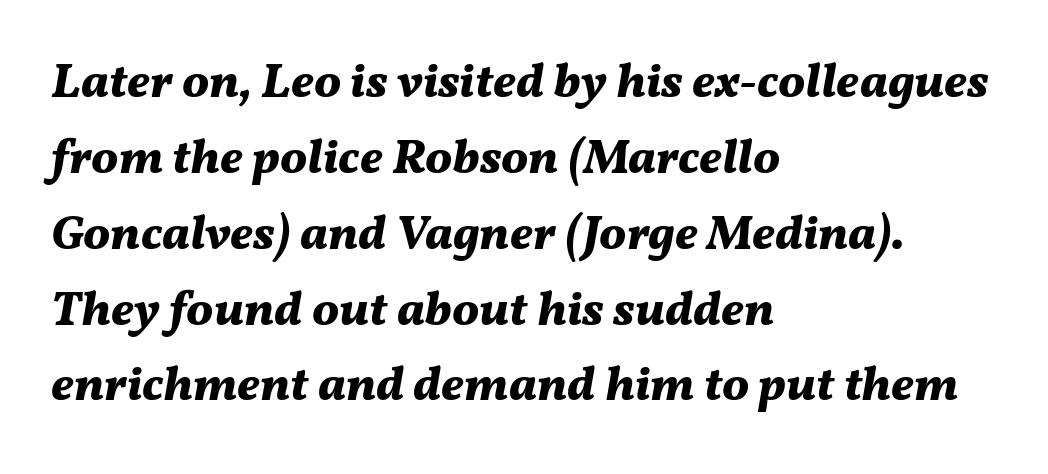
In terms of posture, this sample is oblique. Any mark beneath the type? The region is blank. Evenly set lines give the paragraph a standard silhouette. This sample uses plain, unmodified letter spacing.
